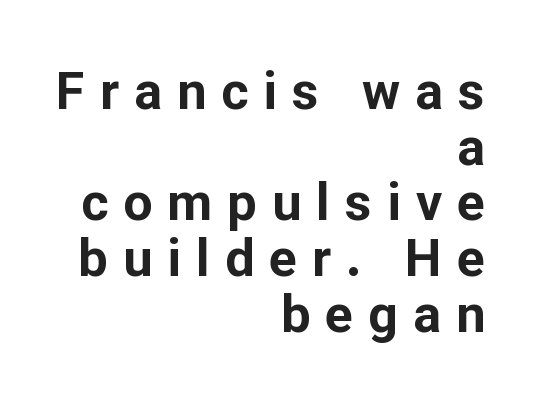
The image shows 52 px bold sans-serif type, upright; set right-aligned, tight line spacing (1.07x), unusually wide letter spacing (+0.29 em), not underlined; low stroke contrast and a medium x-height.
